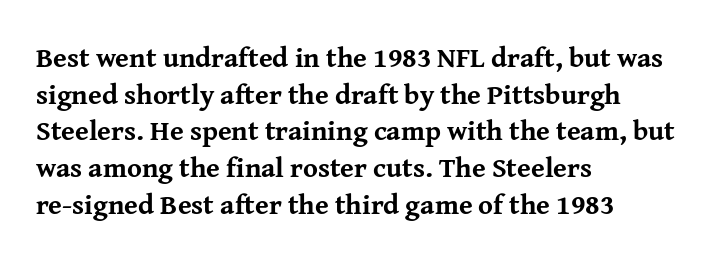
The image shows 28 px bold serif type, upright; set left-aligned, normal line spacing (1.31x), normal letter spacing, not underlined; medium stroke contrast and a medium x-height.
